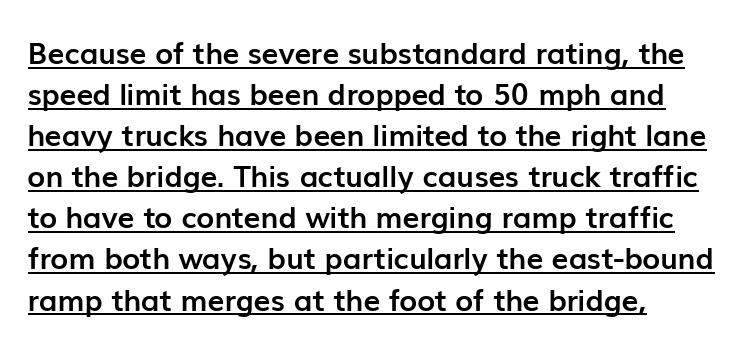
Q: Is the text bold? A: Yes.
Q: Is the text italic (slanted)? A: No, it is upright.
Q: Is the typeface a serif or a sans-serif typeface? A: Sans-serif.
Q: Is the text underlined? A: Yes.
Q: How is the paragraph aligned? A: Left-aligned.
Q: Is the spacing between letters normal or unusually wide? A: Normal.
Q: Is the spacing between lines tight, normal or loose? A: Normal.
Q: Width (condensed, normal, or wide)? A: Normal.
Q: Stroke contrast? A: Low.
Q: x-height? A: Medium.
Q: Monospaced? A: No.
